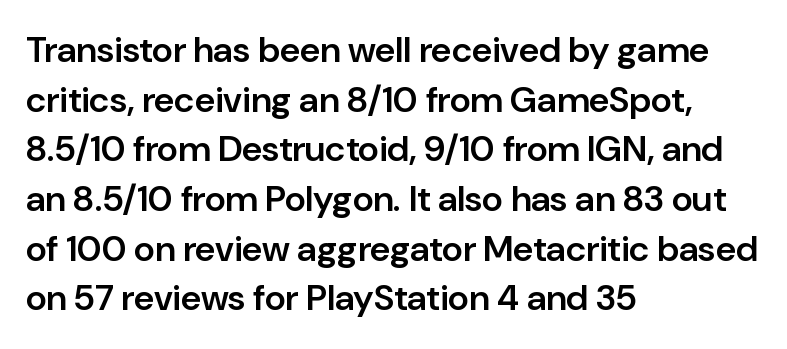
Q: Is the text bold? A: Semi-bold.
Q: Is the text italic (slanted)? A: No, it is upright.
Q: Is the typeface a serif or a sans-serif typeface? A: Sans-serif.
Q: Is the text underlined? A: No.
Q: How is the paragraph aligned? A: Left-aligned.
Q: Is the spacing between letters normal or unusually wide? A: Normal.
Q: Is the spacing between lines tight, normal or loose? A: Normal.
Q: Width (condensed, normal, or wide)? A: Normal.
Q: Stroke contrast? A: Low.
Q: x-height? A: Medium.
Q: Monospaced? A: No.
